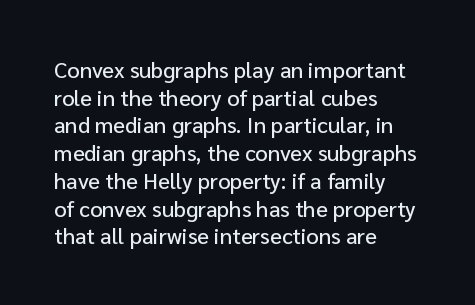
The image shows 22 px text type, upright; set left-aligned, normal line spacing (1.26x), normal letter spacing, not underlined.
